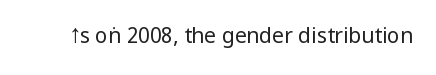
{"italic": "no", "bold": "no", "underline": "no", "letter_spacing": "normal", "letter_spacing_em": 0.0, "glyph_px": 21}
